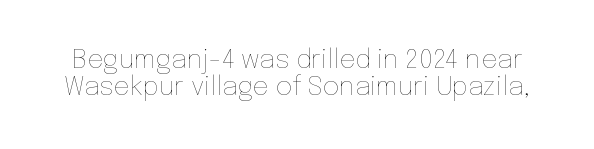
{"italic": "no", "bold": "no", "underline": "no", "line_spacing": "tight", "line_spacing_ratio": 1.02, "letter_spacing": "normal", "letter_spacing_em": 0.0, "glyph_px": 26}
